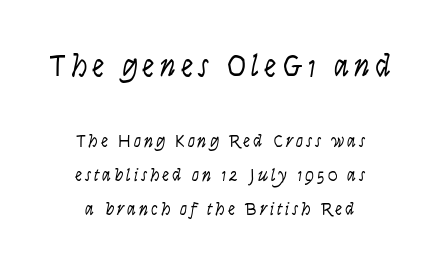
Q: Is the text bold? A: No.
Q: Is the text italic (slanted)? A: Yes.
Q: Is the typeface a serif or a sans-serif typeface? A: Sans-serif.
Q: Is the text underlined? A: No.
Q: How is the paragraph aligned? A: Centered.
Q: Which block of text is set in a larger size, the first (top) or the second (bottom)? A: The first (top) one.
Q: Width (condensed, normal, or wide)? A: Condensed.
Q: Stroke contrast? A: Low.
Q: x-height? A: Large.
Q: Monospaced? A: No.
